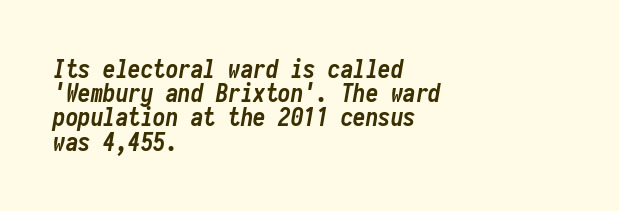
The image shows 25 px bold type, italic (leaning right); set left-aligned, tight line spacing (0.97x), normal letter spacing, not underlined.
